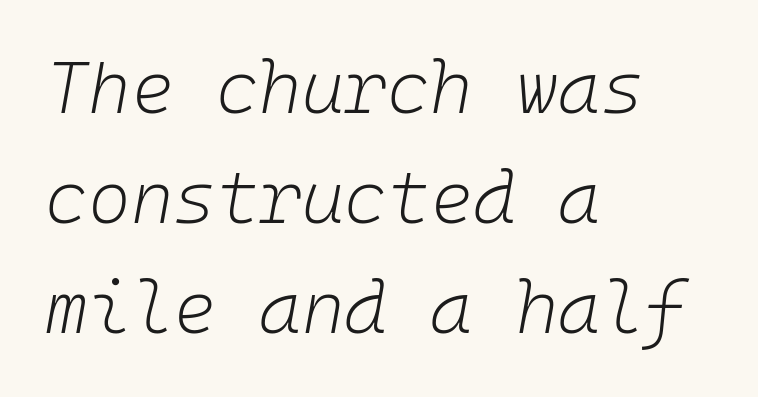
The image shows 73 px light type, italic (leaning right), monospaced; set left-aligned, normal line spacing (1.51x), normal letter spacing, not underlined; low stroke contrast and a medium x-height.
